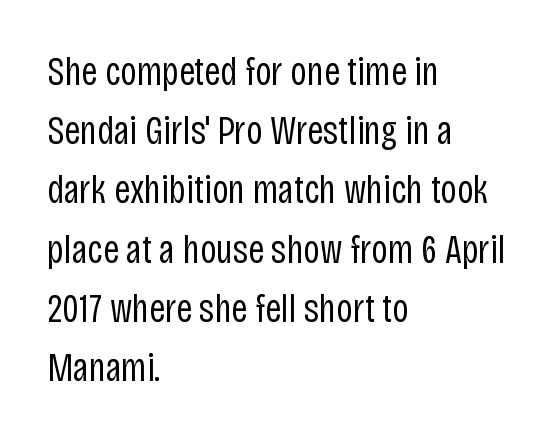
Which margin do the lines hug? The left one — the right edge is uneven. Does the lettering tilt? It doesn't — this is upright. The text was rendered using a sans face with plain stroke endings. Tracking here is standard; glyphs follow each other at the usual distance.
